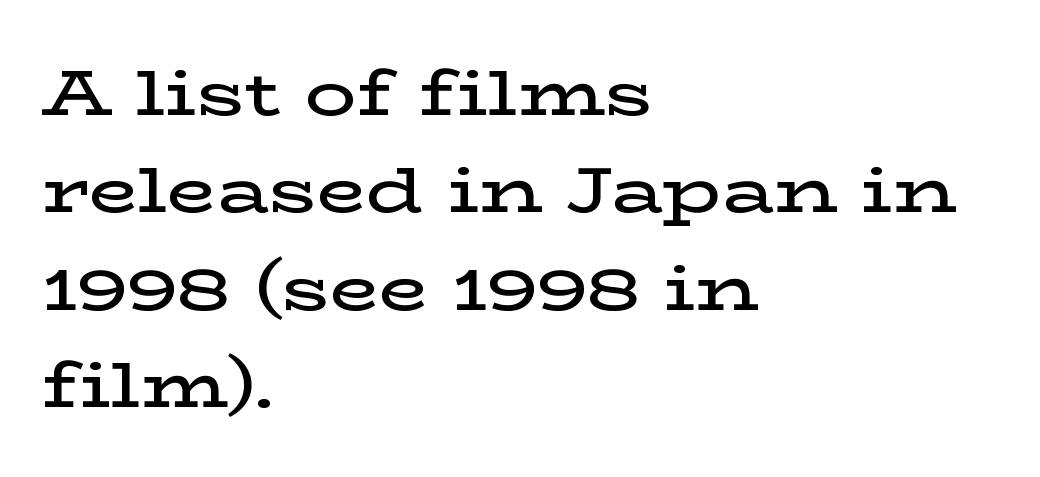
Q: Is the text bold? A: Semi-bold.
Q: Is the text italic (slanted)? A: No, it is upright.
Q: Is the typeface a serif or a sans-serif typeface? A: Serif.
Q: Is the text underlined? A: No.
Q: How is the paragraph aligned? A: Left-aligned.
Q: Is the spacing between letters normal or unusually wide? A: Normal.
Q: Is the spacing between lines tight, normal or loose? A: Normal.
Q: Width (condensed, normal, or wide)? A: Wide.
Q: Stroke contrast? A: Low.
Q: x-height? A: Medium.
Q: Monospaced? A: No.
